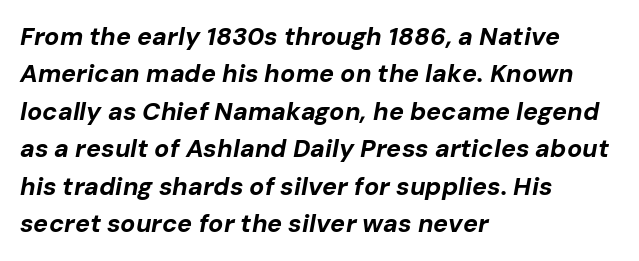
Anything drawn beneath the words? Only blank space. This sample uses an oblique cut, with every glyph tilted off the vertical. Heavy, bold letterforms. Inter-character spacing is left at the font's built-in metrics. Is the block centered? No — it sits flush against the left margin.
